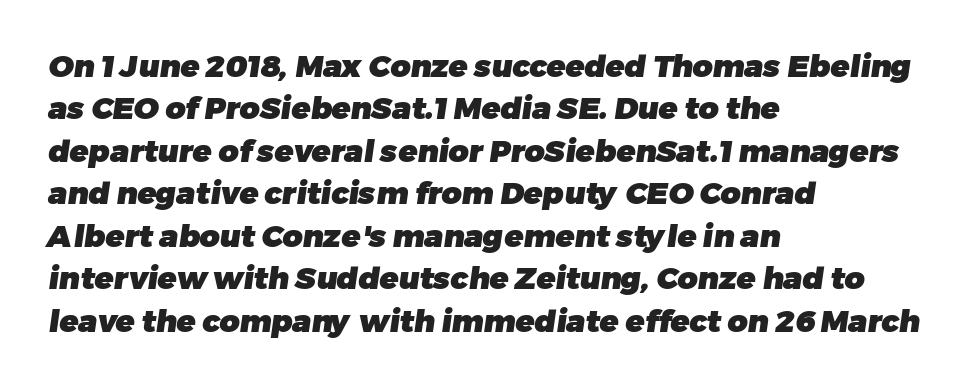
The image shows 31 px heavy sans-serif type; set left-aligned, normal line spacing (1.37x), normal letter spacing, not underlined; low stroke contrast and a medium x-height.
